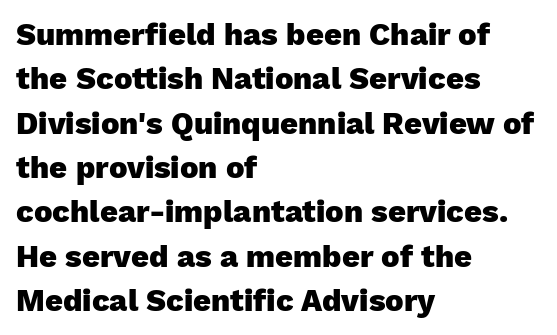
The passage shown is typed in a proportional face where columns would drift. The typesetter chose a ragged-right arrangement here. The foot of each line stays bare and open. Short note: letters normally spaced. This block has exactly the height ordinary leading produces.
